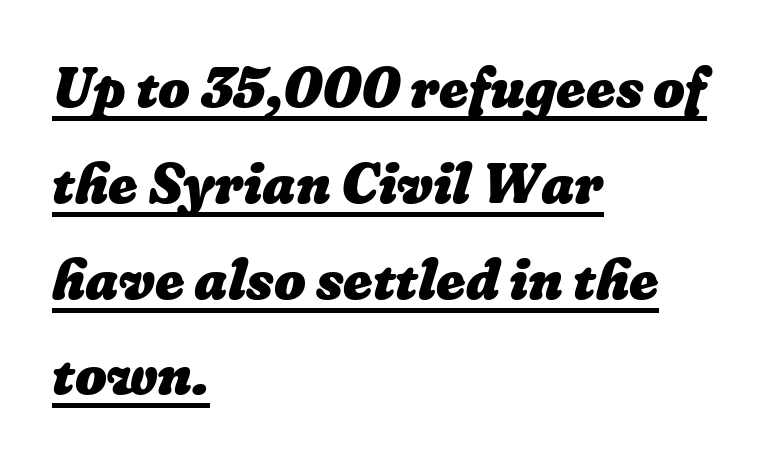
Q: Is the text bold? A: Yes.
Q: Is the text underlined? A: Yes.
Q: How is the paragraph aligned? A: Left-aligned.
Q: Is the spacing between letters normal or unusually wide? A: Normal.
Q: Width (condensed, normal, or wide)? A: Normal.
Q: Stroke contrast? A: Low.
Q: x-height? A: Medium.
Q: Monospaced? A: No.
